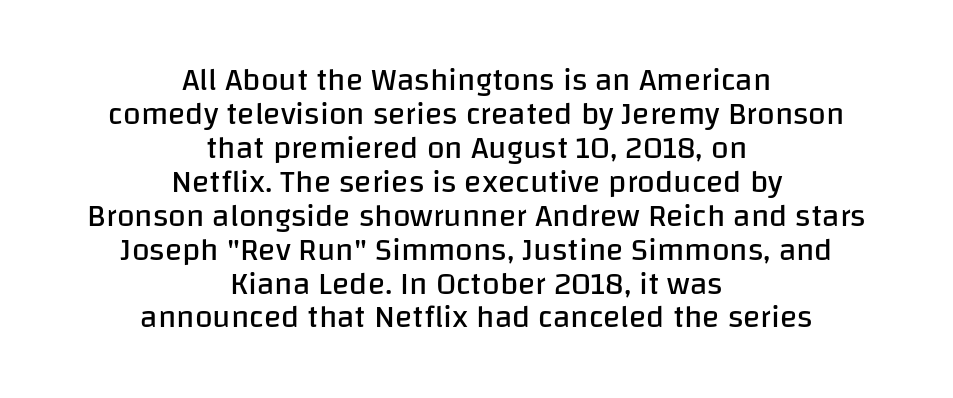
{"serif": "no", "italic": "no", "bold": "no", "weight": "regular", "width": "normal", "stroke_contrast": "low", "x_height": "large", "monospaced": "no", "underline": "no", "align": "center", "line_spacing": "tight", "line_spacing_ratio": 1.06, "letter_spacing": "normal", "letter_spacing_em": 0.0, "glyph_px": 32}
